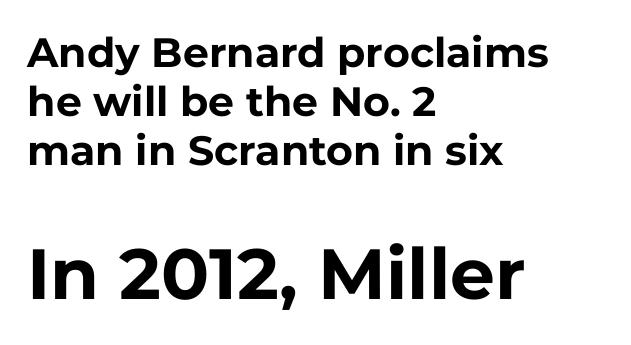
Note the varied advance widths — an 'i' is clearly narrower than an 'm'. No extra tracking has been applied to these lines. This sample uses an upright cut, with every glyph sitting square on the baseline. Nothing sits at the stroke ends, so this counts as sans-serif.
